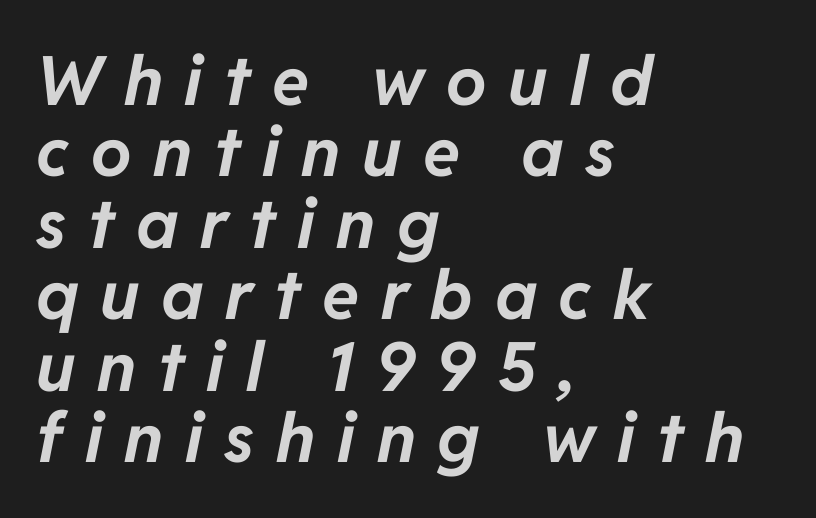
The image shows 68 px bold type, italic (leaning right); set left-aligned, tight line spacing (1.05x), unusually wide letter spacing (+0.32 em), not underlined; low stroke contrast and a medium x-height.
